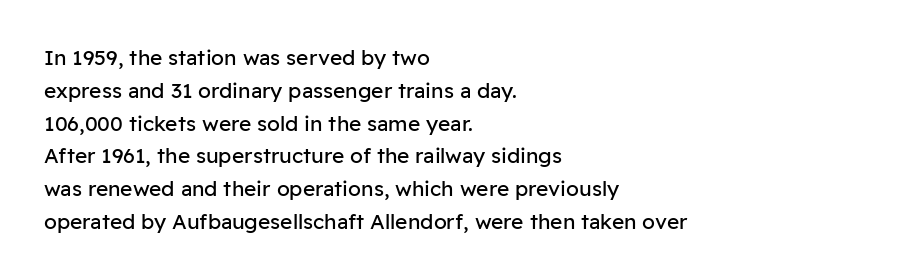
{"italic": "no", "bold": "no", "underline": "no", "align": "left", "line_spacing": "normal", "line_spacing_ratio": 1.56, "letter_spacing": "normal", "letter_spacing_em": 0.0, "glyph_px": 21}
